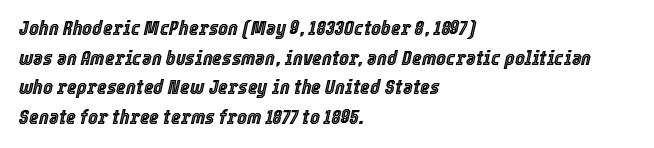
Notice how the stems are inclined rather than vertical — that's the hallmark of italics. These lines sit exactly where default settings would place them. Words float on clear page, feet unadorned. A typesetter would call this zero additional tracking. This rendering uses left alignment, leaving the right contour irregular.
